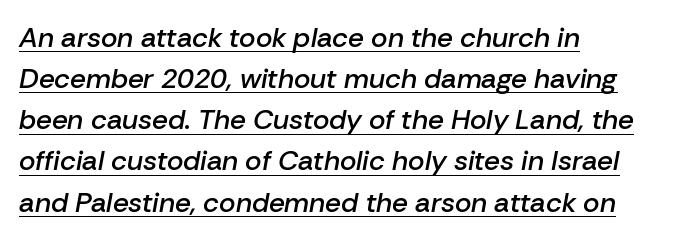
Q: Is the text bold? A: Semi-bold.
Q: Is the text italic (slanted)? A: Yes, it leans right by about 10 degrees.
Q: Is the text underlined? A: Yes.
Q: How is the paragraph aligned? A: Left-aligned.
Q: Is the spacing between letters normal or unusually wide? A: Normal.
Q: Is the spacing between lines tight, normal or loose? A: Normal.
Q: Width (condensed, normal, or wide)? A: Normal.
Q: Stroke contrast? A: Low.
Q: x-height? A: Medium.
Q: Monospaced? A: No.
